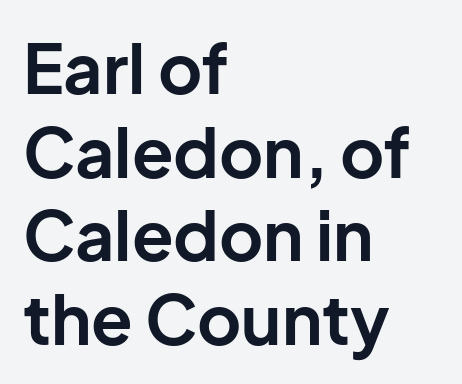
The image shows 68 px bold sans-serif type, upright; set left-aligned, line spacing 1.23x, normal letter spacing, not underlined; low stroke contrast and a medium x-height.
